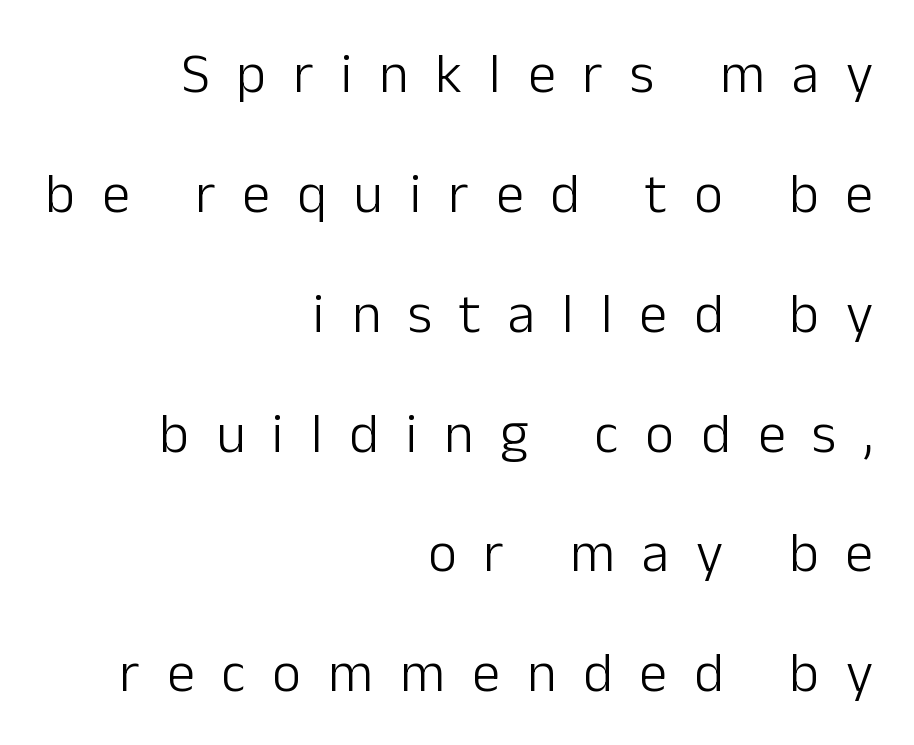
The image shows 56 px light sans-serif type, upright; set right-aligned, loose line spacing (2.14x), unusually wide letter spacing (+0.48 em), not underlined; low stroke contrast and a medium x-height.
